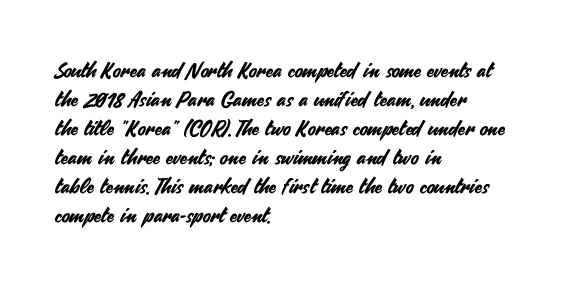
The image shows 21 px text type; set left-aligned, normal line spacing (1.38x), normal letter spacing, not underlined.
